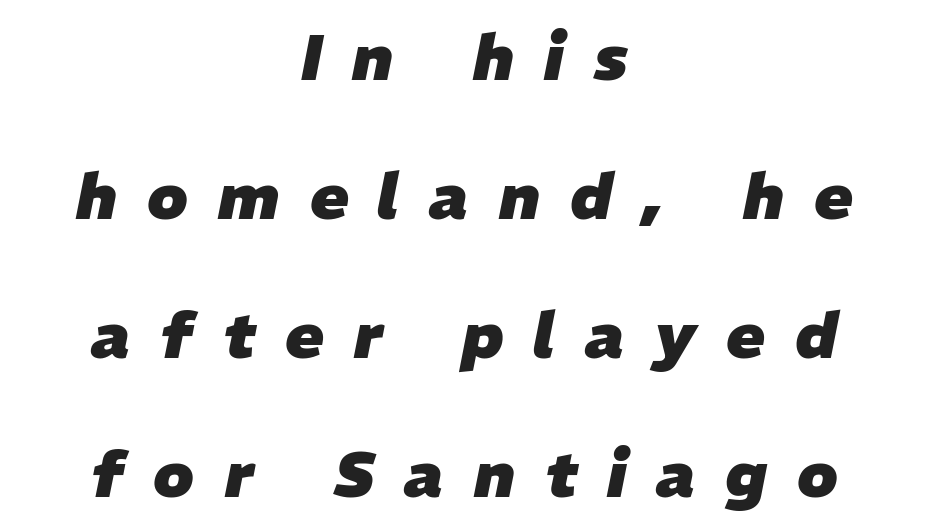
Q: Is the text bold? A: Yes.
Q: Is the text italic (slanted)? A: Yes, it leans right by about 11 degrees.
Q: Is the text underlined? A: No.
Q: How is the paragraph aligned? A: Centered.
Q: Is the spacing between letters normal or unusually wide? A: Unusually wide.
Q: Is the spacing between lines tight, normal or loose? A: Loose.
Q: Width (condensed, normal, or wide)? A: Normal.
Q: Stroke contrast? A: Low.
Q: x-height? A: Medium.
Q: Monospaced? A: No.
